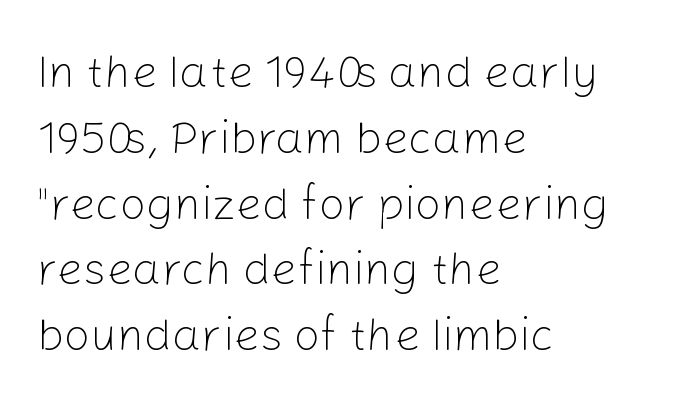
There is no visible air inserted between adjacent glyphs. Ink coverage per letter is moderate at most. If you drew a ruler down the left edge, every line would touch it. Check where the strokes stop: nothing finishes them off — pure sans. The strip under each line holds only bare page.
